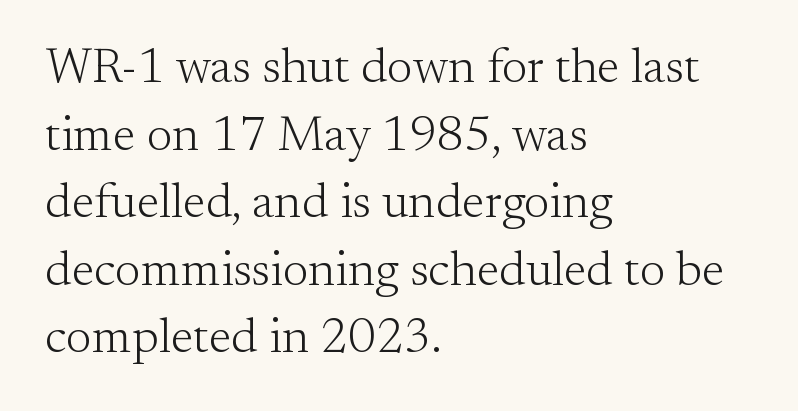
The image shows 49 px light serif type, upright; set left-aligned, normal line spacing (1.38x), normal letter spacing, not underlined; medium stroke contrast and a small x-height.
